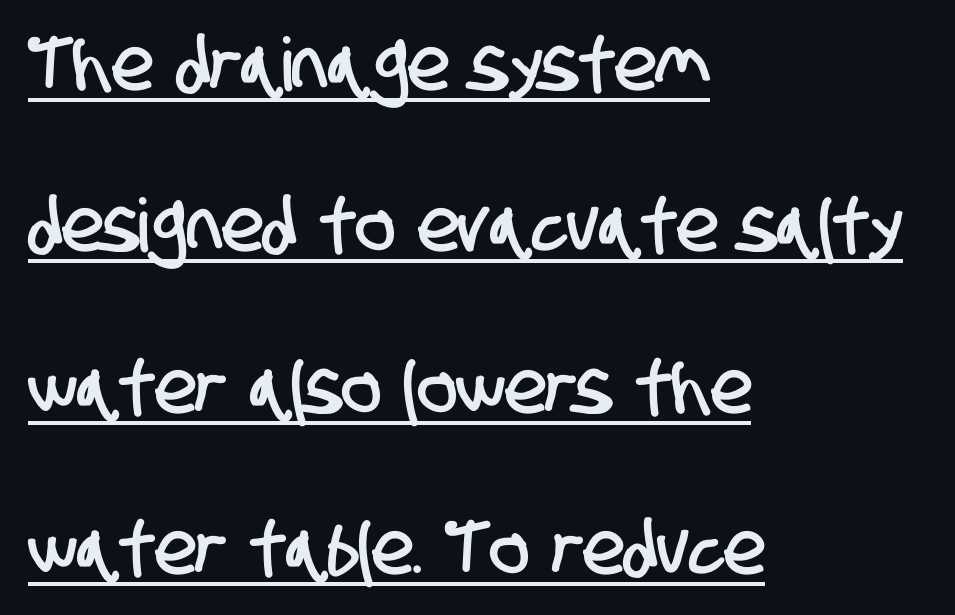
The image shows 74 px condensed sans-serif type; set left-aligned, loose line spacing (2.18x), normal letter spacing, underlined; low stroke contrast and a large x-height.
